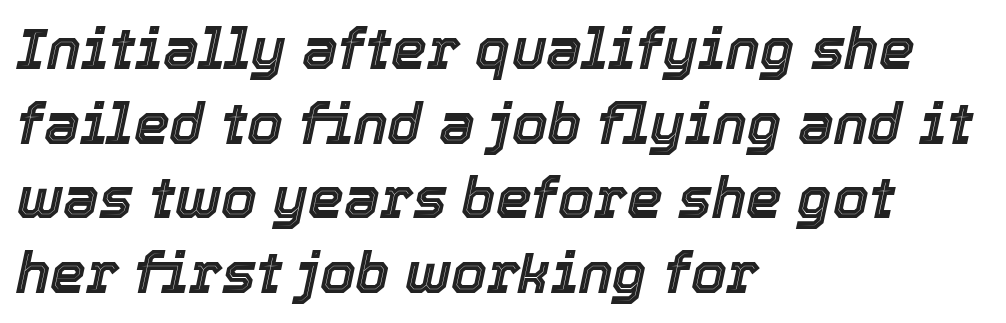
The image shows 57 px text type, italic (leaning right); set left-aligned, normal line spacing (1.31x), normal letter spacing, not underlined; a medium x-height.
